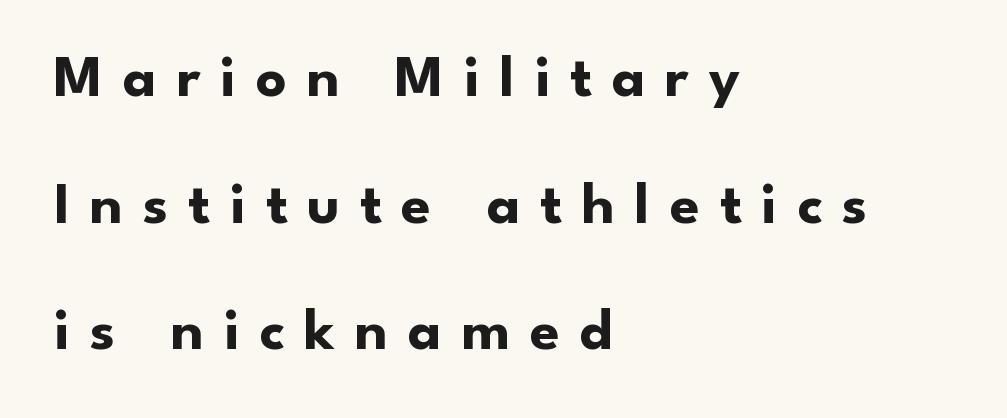
The image shows 60 px bold sans-serif type, upright; set left-aligned, loose line spacing (2.11x), unusually wide letter spacing (+0.33 em), not underlined; low stroke contrast and a small x-height.
